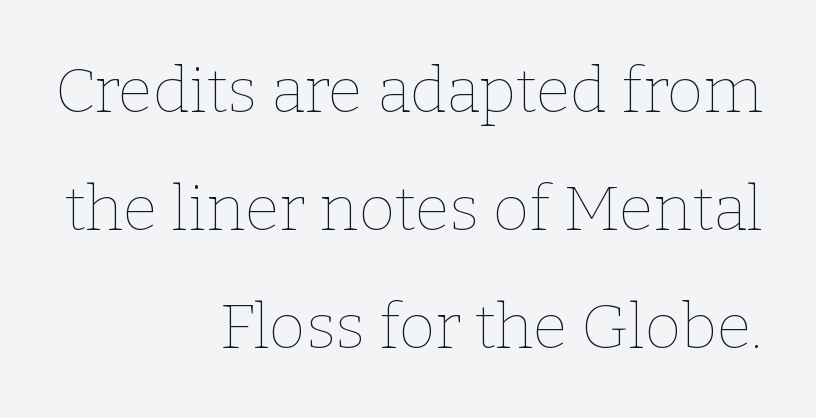
{"italic": "no", "bold": "no", "weight": "thin", "width": "normal", "stroke_contrast": "low", "x_height": "medium", "monospaced": "no", "underline": "no", "align": "right", "line_spacing_ratio": 1.87, "letter_spacing": "normal", "letter_spacing_em": 0.0, "glyph_px": 63}
